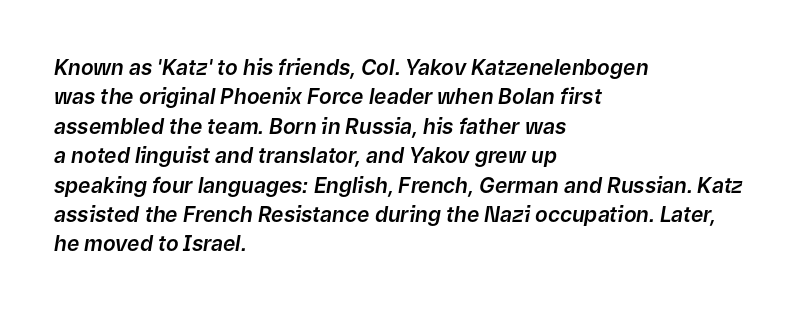
{"italic": "yes", "lean": "right", "slant_degrees": 9, "underline": "no", "align": "left", "line_spacing": "normal", "line_spacing_ratio": 1.4, "letter_spacing": "normal", "letter_spacing_em": 0.0, "glyph_px": 21}
